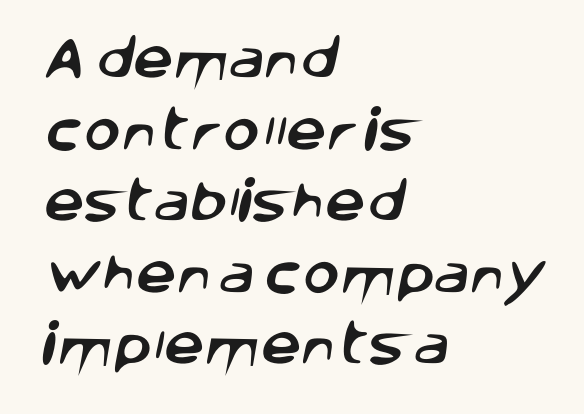
{"serif": "no", "width": "normal", "stroke_contrast": "low", "x_height": "large", "monospaced": "no", "underline": "no", "align": "left", "line_spacing": "normal", "line_spacing_ratio": 1.59, "letter_spacing": "normal", "letter_spacing_em": 0.0, "glyph_px": 45}
